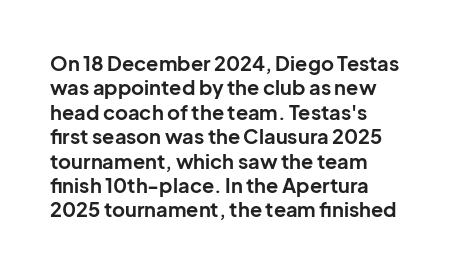
{"italic": "no", "bold": "yes", "underline": "no", "align": "left", "line_spacing_ratio": 1.22, "letter_spacing": "normal", "letter_spacing_em": 0.0, "glyph_px": 20}
